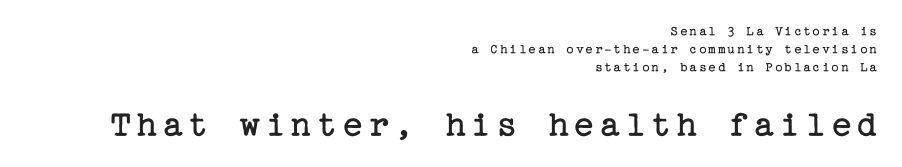
The image shows 38 px regular-weight serif type, upright; set right-aligned, normal line spacing (1.28x), not underlined; the second (bottom) block is 2.71x larger; low stroke contrast and a medium x-height.
